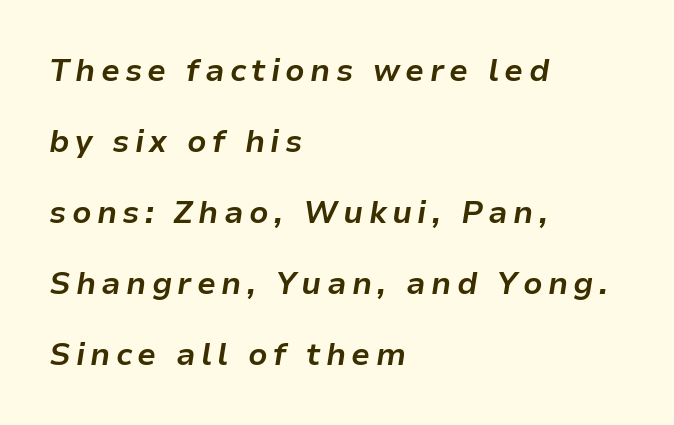
The image shows 31 px bold type, italic (leaning right); set left-aligned, loose line spacing (2.29x), not underlined; low stroke contrast and a medium x-height.
